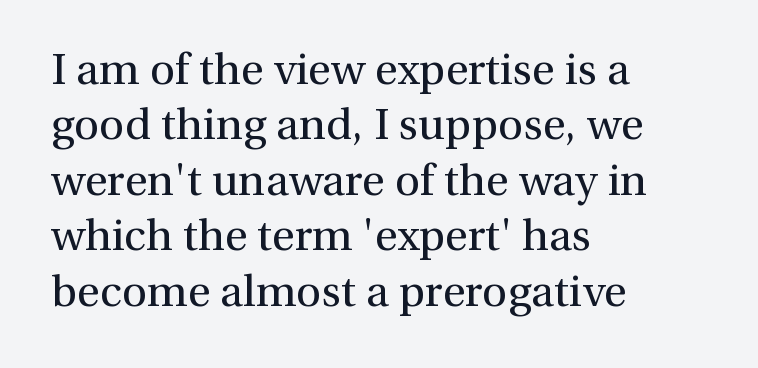
The image shows 44 px regular-weight serif type, upright; set left-aligned, normal line spacing (1.26x), normal letter spacing, not underlined; a medium x-height.
